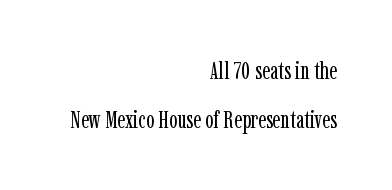
{"italic": "no", "bold": "no", "underline": "no", "align": "right", "line_spacing": "loose", "line_spacing_ratio": 1.95, "letter_spacing": "normal", "letter_spacing_em": 0.0, "glyph_px": 25}
